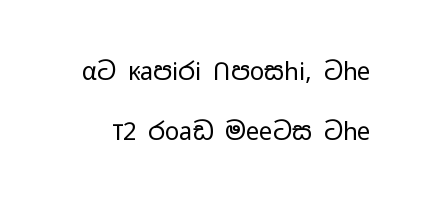
The letterforms sit at book weight or below. The vertical gap from one line to the next is large. Every stem runs plumb, perpendicular to the baseline. The rendering keeps characters at their native spacing. The gap between lines stays unmarked.
